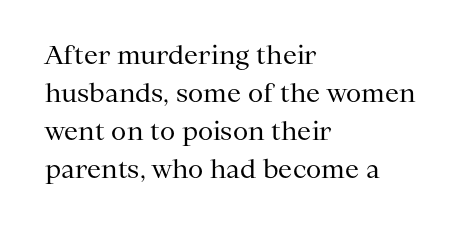
Q: Is the text bold? A: No.
Q: Is the text italic (slanted)? A: No, it is upright.
Q: Is the text underlined? A: No.
Q: How is the paragraph aligned? A: Left-aligned.
Q: Is the spacing between letters normal or unusually wide? A: Normal.
Q: Is the spacing between lines tight, normal or loose? A: Normal.
